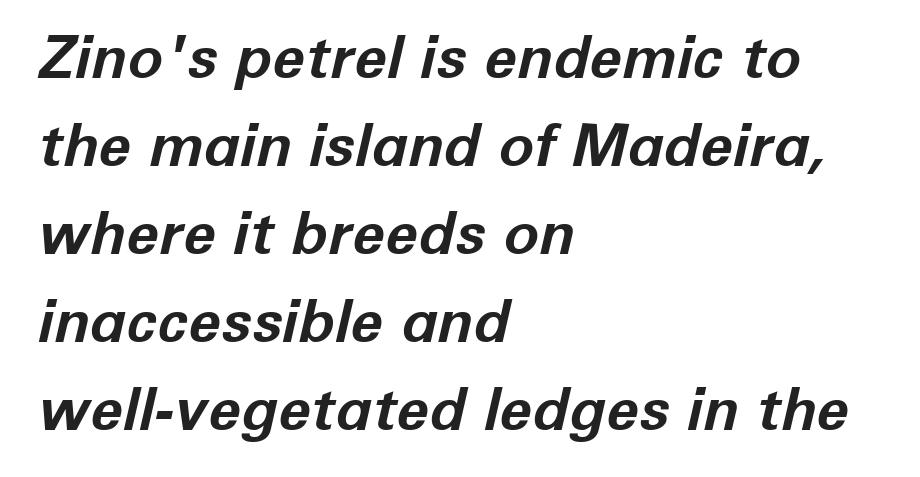
Q: Is the text bold? A: Yes.
Q: Is the text italic (slanted)? A: Yes, it leans right by about 12 degrees.
Q: Is the text underlined? A: No.
Q: How is the paragraph aligned? A: Left-aligned.
Q: Is the spacing between letters normal or unusually wide? A: Normal.
Q: Is the spacing between lines tight, normal or loose? A: Normal.
Q: Width (condensed, normal, or wide)? A: Normal.
Q: Stroke contrast? A: Low.
Q: x-height? A: Medium.
Q: Monospaced? A: No.
